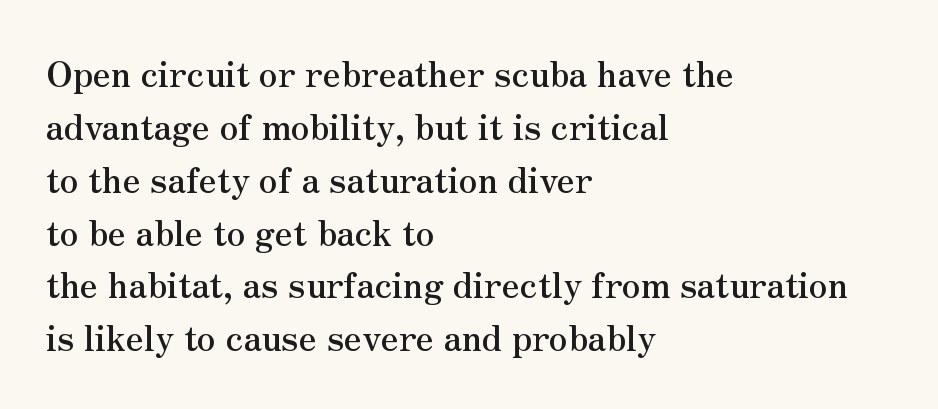
The image shows 35 px serif type, upright; set left-aligned, normal line spacing (1.51x), normal letter spacing, not underlined; medium stroke contrast and a small x-height.
